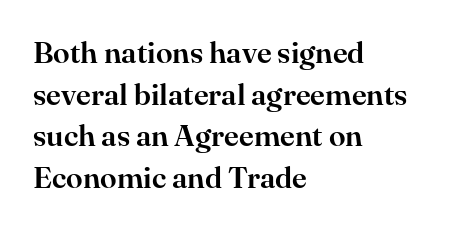
Q: Is the text italic (slanted)? A: No, it is upright.
Q: Is the typeface a serif or a sans-serif typeface? A: Serif.
Q: Is the text underlined? A: No.
Q: How is the paragraph aligned? A: Left-aligned.
Q: Is the spacing between letters normal or unusually wide? A: Normal.
Q: Is the spacing between lines tight, normal or loose? A: Normal.
Q: Width (condensed, normal, or wide)? A: Normal.
Q: Stroke contrast? A: High.
Q: x-height? A: Small.
Q: Monospaced? A: No.
